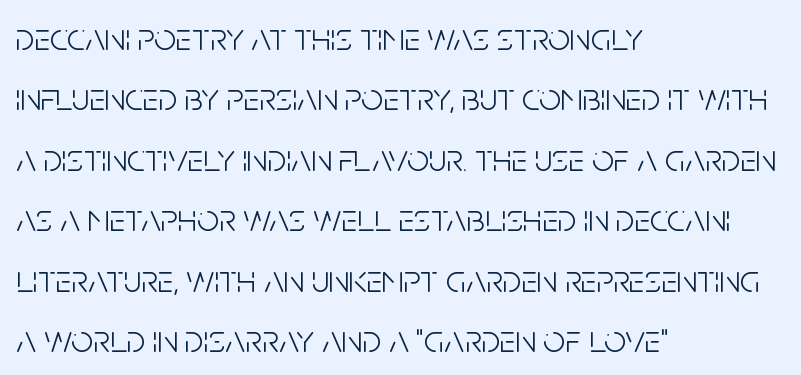
{"serif": "no", "italic": "no", "bold": "no", "weight": "light", "width": "condensed", "stroke_contrast": "low", "x_height": "large", "monospaced": "no", "underline": "no", "align": "left", "line_spacing": "normal", "line_spacing_ratio": 1.55, "letter_spacing": "normal", "letter_spacing_em": 0.0, "glyph_px": 39}
